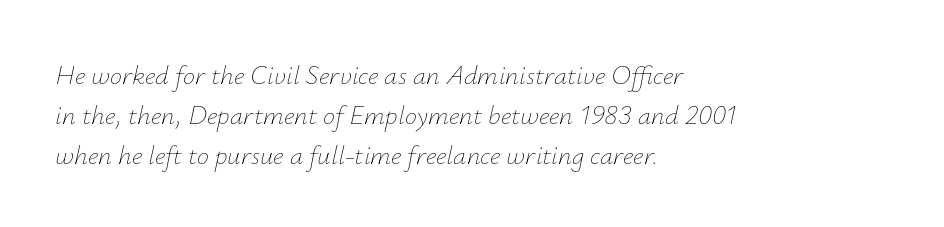
The image shows 27 px text type, italic (leaning right); set left-aligned, normal line spacing (1.48x), normal letter spacing, not underlined.
